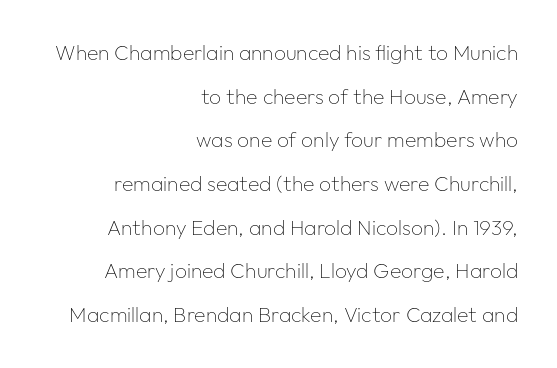
Q: Is the text bold? A: No.
Q: Is the text italic (slanted)? A: No, it is upright.
Q: Is the text underlined? A: No.
Q: How is the paragraph aligned? A: Right-aligned.
Q: Is the spacing between letters normal or unusually wide? A: Normal.
Q: Is the spacing between lines tight, normal or loose? A: Loose.
